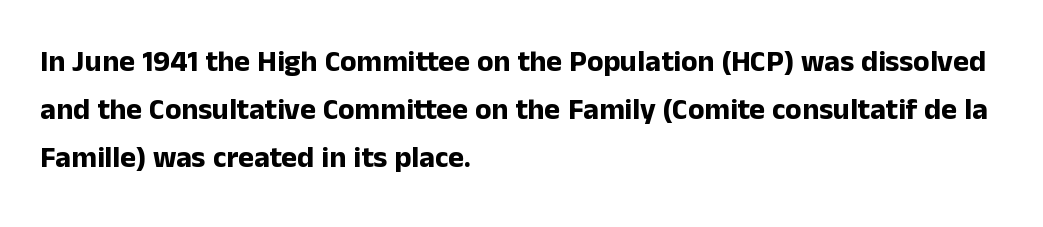
Q: Is the text bold? A: Yes.
Q: Is the text italic (slanted)? A: No, it is upright.
Q: Is the typeface a serif or a sans-serif typeface? A: Sans-serif.
Q: Is the text underlined? A: No.
Q: How is the paragraph aligned? A: Left-aligned.
Q: Is the spacing between letters normal or unusually wide? A: Normal.
Q: Is the spacing between lines tight, normal or loose? A: Normal.
Q: Width (condensed, normal, or wide)? A: Normal.
Q: Stroke contrast? A: Low.
Q: x-height? A: Medium.
Q: Monospaced? A: No.
